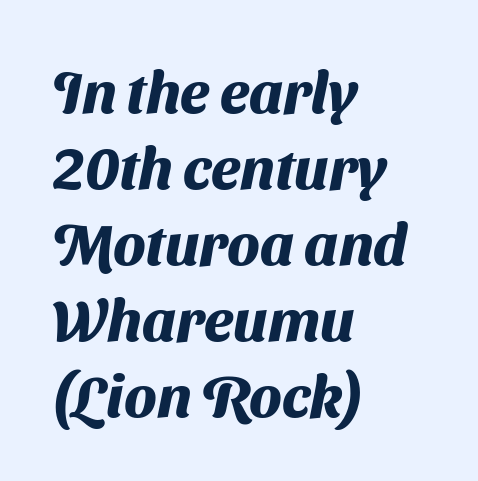
Q: Is the text bold? A: Yes.
Q: Is the typeface a serif or a sans-serif typeface? A: Sans-serif.
Q: Is the text underlined? A: No.
Q: How is the paragraph aligned? A: Left-aligned.
Q: Is the spacing between letters normal or unusually wide? A: Normal.
Q: Is the spacing between lines tight, normal or loose? A: Normal.
Q: Width (condensed, normal, or wide)? A: Normal.
Q: Stroke contrast? A: Medium.
Q: x-height? A: Medium.
Q: Monospaced? A: No.
